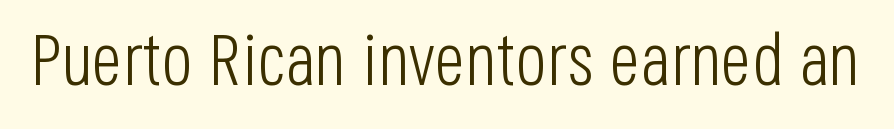
The image shows 73 px light, condensed sans-serif type, upright; set normal letter spacing, not underlined; low stroke contrast and a large x-height.
